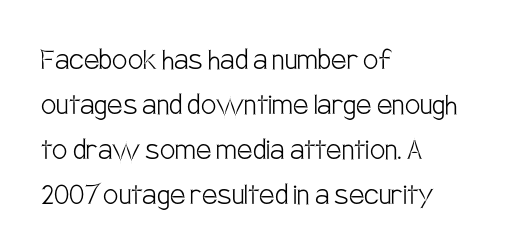
Q: Is the text bold? A: No.
Q: Is the text italic (slanted)? A: No, it is upright.
Q: Is the typeface a serif or a sans-serif typeface? A: Sans-serif.
Q: Is the text underlined? A: No.
Q: How is the paragraph aligned? A: Left-aligned.
Q: Is the spacing between letters normal or unusually wide? A: Normal.
Q: Is the spacing between lines tight, normal or loose? A: Normal.
Q: Width (condensed, normal, or wide)? A: Condensed.
Q: Stroke contrast? A: Low.
Q: x-height? A: Large.
Q: Monospaced? A: No.
